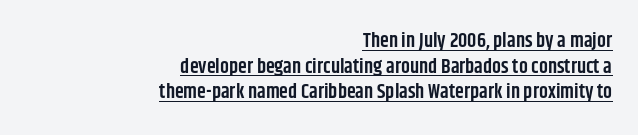
Look at the stroke-to-counter ratio: somewhat heavy, a semibold. The letterforms sit shoulder to shoulder at normal distance. Every word sits above its own underline. Reading down the column, the eye jumps a familiar distance to each next line. Caption: multi-line text, flush right, ragged left. Every character sits straight up, as roman type does.
